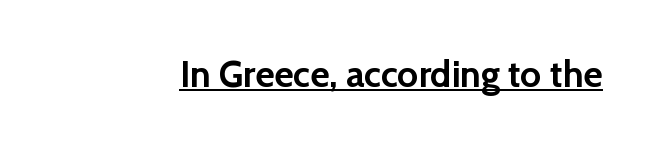
Q: Is the text bold? A: Yes.
Q: Is the text italic (slanted)? A: No, it is upright.
Q: Is the typeface a serif or a sans-serif typeface? A: Sans-serif.
Q: Is the text underlined? A: Yes.
Q: Is the spacing between letters normal or unusually wide? A: Normal.
Q: Width (condensed, normal, or wide)? A: Normal.
Q: Stroke contrast? A: Low.
Q: x-height? A: Medium.
Q: Monospaced? A: No.
